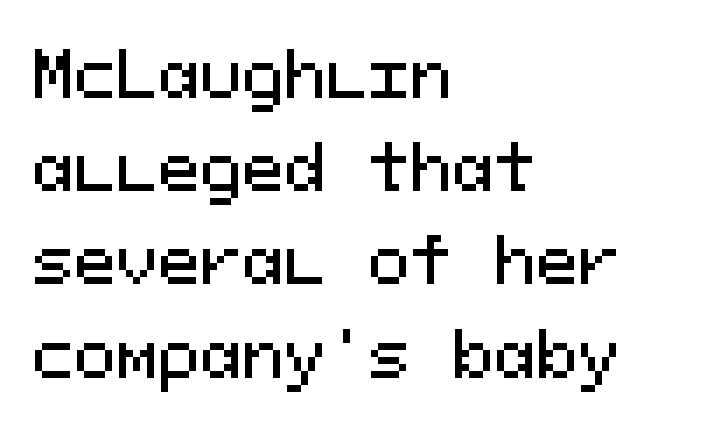
A typesetter would call this zero additional tracking. What's the leading like? Ordinary, nothing unusual. Looks like terminal output: every glyph gets an equal slot. The typesetter chose a ragged-right arrangement here. You can tell it's not italic because the verticals are truly vertical.
